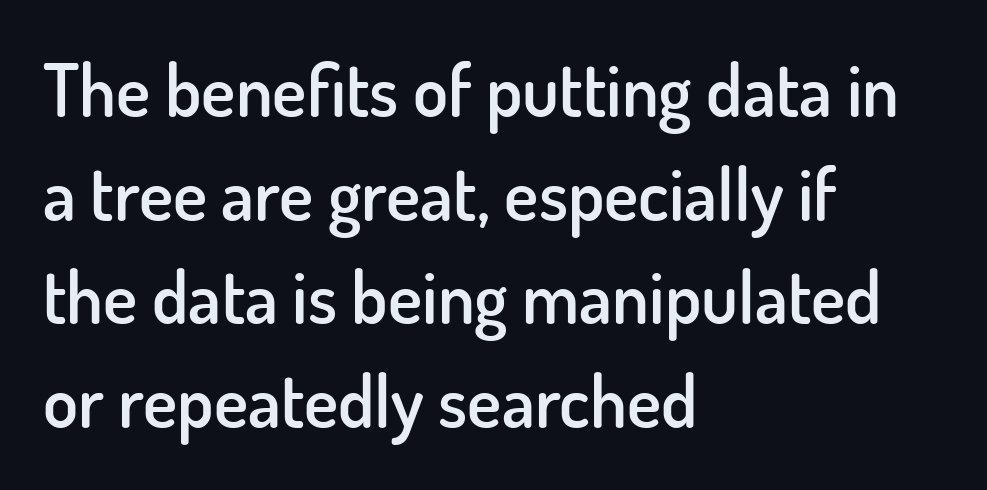
The image shows 72 px semibold sans-serif type, upright; set left-aligned, normal line spacing (1.44x), normal letter spacing, not underlined; low stroke contrast and a small x-height.
